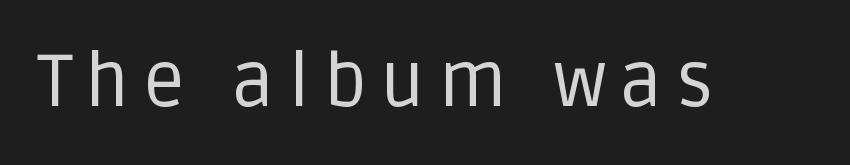
{"serif": "no", "italic": "no", "bold": "no", "weight": "regular", "width": "normal", "stroke_contrast": "low", "x_height": "large", "monospaced": "no", "underline": "no", "glyph_px": 74}
